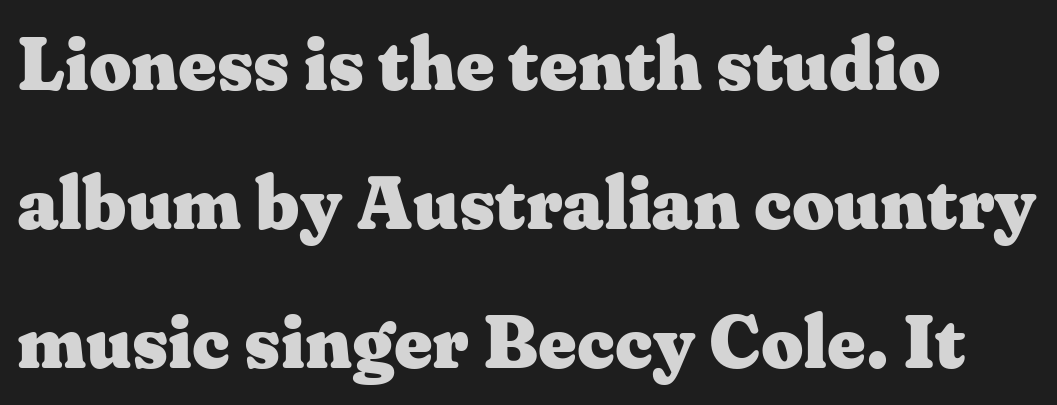
{"serif": "yes", "italic": "no", "bold": "yes", "weight": "heavy", "width": "wide", "stroke_contrast": "medium", "x_height": "medium", "monospaced": "no", "underline": "no", "line_spacing_ratio": 1.88, "letter_spacing": "normal", "letter_spacing_em": 0.0, "glyph_px": 74}
